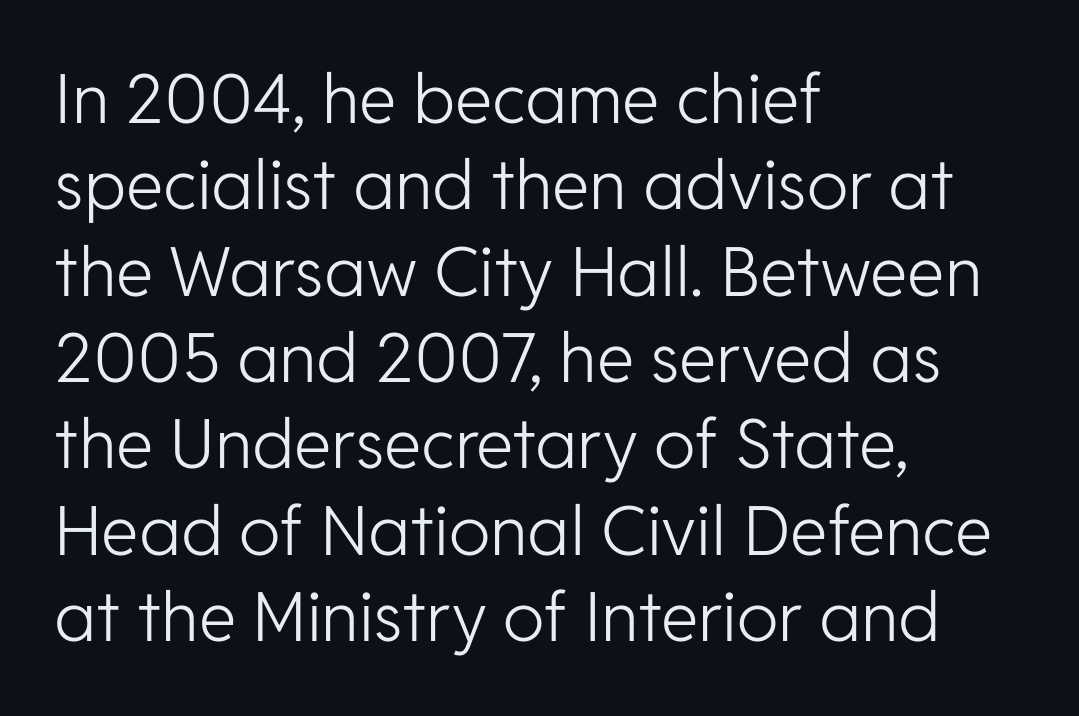
{"serif": "no", "italic": "no", "bold": "no", "weight": "light", "width": "normal", "stroke_contrast": "low", "x_height": "medium", "monospaced": "no", "underline": "no", "align": "left", "line_spacing": "normal", "line_spacing_ratio": 1.27, "letter_spacing": "normal", "letter_spacing_em": 0.0, "glyph_px": 68}
